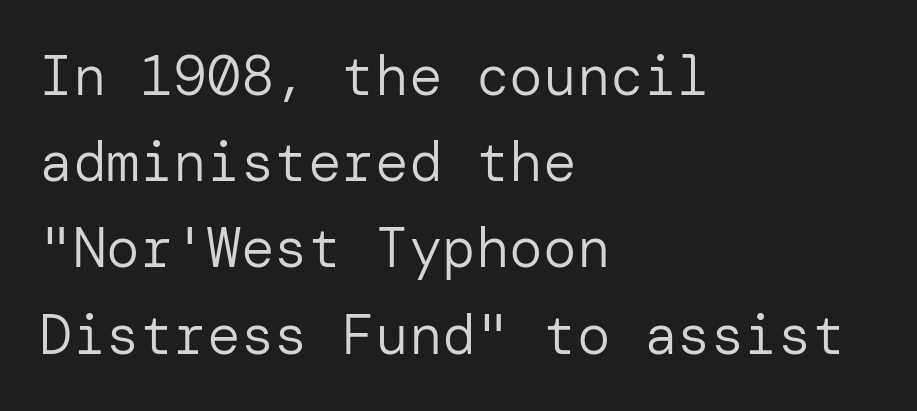
The font's upright variant was chosen for this text. Bare-footed words on every line. Are there feet on the stems? There aren't — it's a sans. Students, note that the glyphs here touch the page at normal intervals. Reading down the column, the eye jumps a familiar distance to each next line. Weight class: somewhere from thin through regular.
